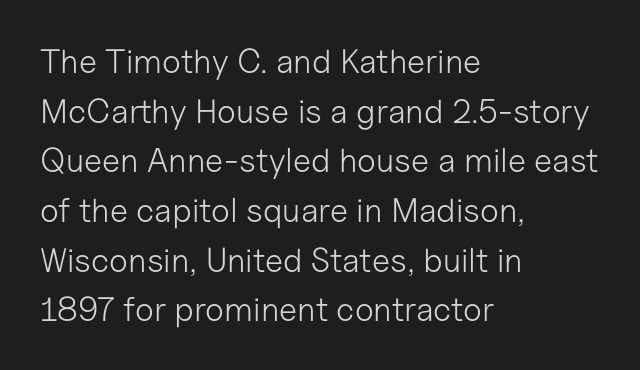
Q: Is the text bold? A: No.
Q: Is the text italic (slanted)? A: No, it is upright.
Q: Is the typeface a serif or a sans-serif typeface? A: Sans-serif.
Q: Is the text underlined? A: No.
Q: How is the paragraph aligned? A: Left-aligned.
Q: Is the spacing between letters normal or unusually wide? A: Normal.
Q: Is the spacing between lines tight, normal or loose? A: Normal.
Q: Width (condensed, normal, or wide)? A: Normal.
Q: Stroke contrast? A: Low.
Q: x-height? A: Medium.
Q: Monospaced? A: No.
